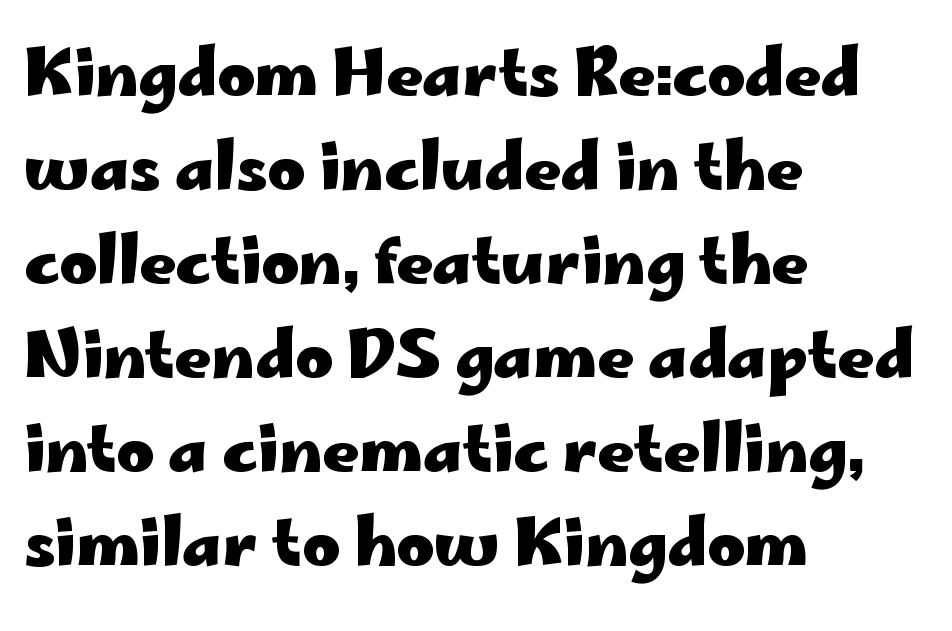
Q: Is the text bold? A: Yes.
Q: Is the text italic (slanted)? A: No, it is upright.
Q: Is the typeface a serif or a sans-serif typeface? A: Sans-serif.
Q: Is the text underlined? A: No.
Q: How is the paragraph aligned? A: Left-aligned.
Q: Is the spacing between letters normal or unusually wide? A: Normal.
Q: Is the spacing between lines tight, normal or loose? A: Normal.
Q: Width (condensed, normal, or wide)? A: Wide.
Q: Stroke contrast? A: Low.
Q: x-height? A: Small.
Q: Monospaced? A: No.
